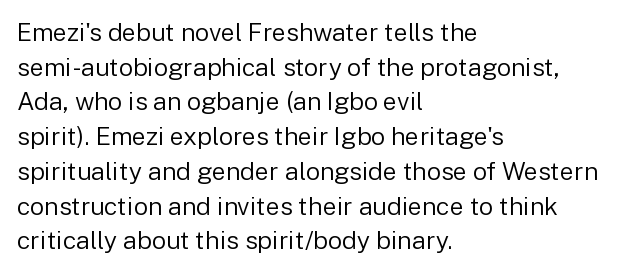
Q: Is the text bold? A: No.
Q: Is the text italic (slanted)? A: No, it is upright.
Q: Is the text underlined? A: No.
Q: How is the paragraph aligned? A: Left-aligned.
Q: Is the spacing between letters normal or unusually wide? A: Normal.
Q: Is the spacing between lines tight, normal or loose? A: Normal.
